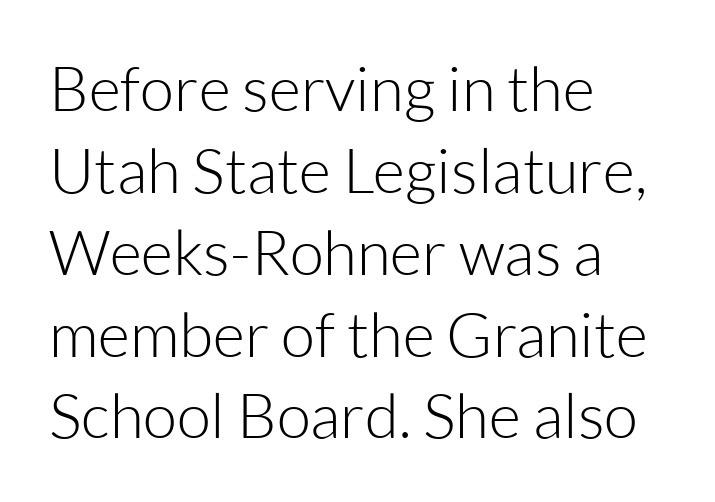
You could not count columns in this text — the font is proportionally spaced. Are there feet on the stems? There aren't — it's a sans. The space directly below the letters is spotless. The ragged edge is on the right, which tells us the setting is flush left. Posture: straight, roman, zero tilt.
